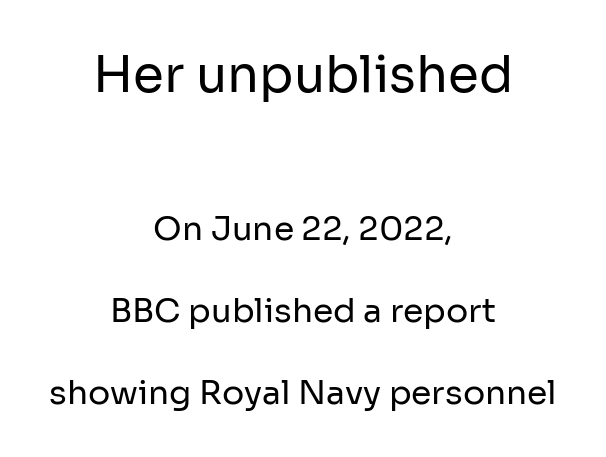
{"serif": "no", "italic": "no", "bold": "no", "weight": "regular", "width": "normal", "stroke_contrast": "low", "x_height": "medium", "monospaced": "no", "underline": "no", "align": "center", "line_spacing": "loose", "line_spacing_ratio": 2.48, "letter_spacing": "normal", "letter_spacing_em": 0.0, "larger_block": "first", "size_ratio": 1.52, "glyph_px": 50}
